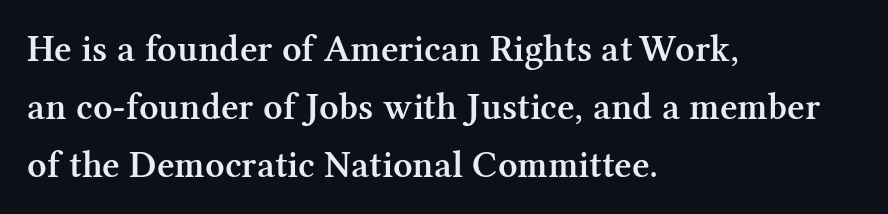
{"serif": "yes", "italic": "no", "bold": "semi", "weight": "semibold", "width": "normal", "stroke_contrast": "medium", "x_height": "medium", "monospaced": "no", "underline": "no", "align": "left", "line_spacing": "normal", "line_spacing_ratio": 1.52, "letter_spacing": "normal", "letter_spacing_em": 0.0, "glyph_px": 38}
